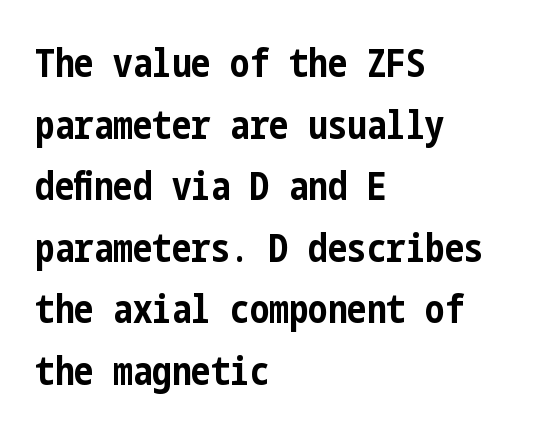
{"serif": "no", "italic": "no", "bold": "yes", "weight": "bold", "width": "condensed", "stroke_contrast": "low", "x_height": "medium", "underline": "no", "align": "left", "line_spacing": "normal", "line_spacing_ratio": 1.58, "letter_spacing": "normal", "letter_spacing_em": 0.0, "glyph_px": 39}
